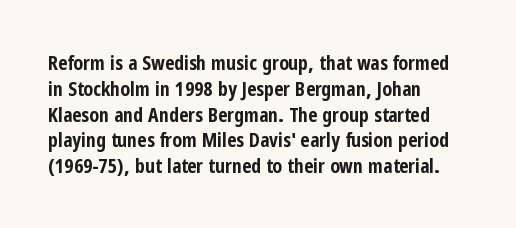
A typesetter would call this zero additional tracking. A classic flush-left, rag-right setting is used for this passage. The letters stand upright; this is a roman face. The glyphs are unaccompanied by any horizontal stroke below them. Line spacing here is normal.
